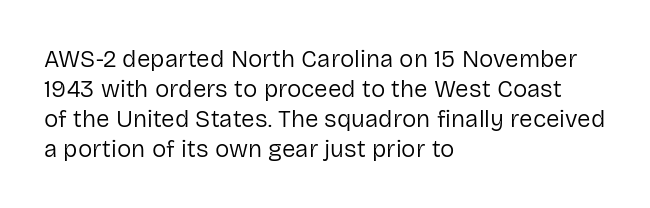
Honestly, there is no underline to notice here at all. The font's upright variant was chosen for this text. Horizontally, the lines are justified to the leading edge only. Bold? No — there's no thickening of the strokes.
